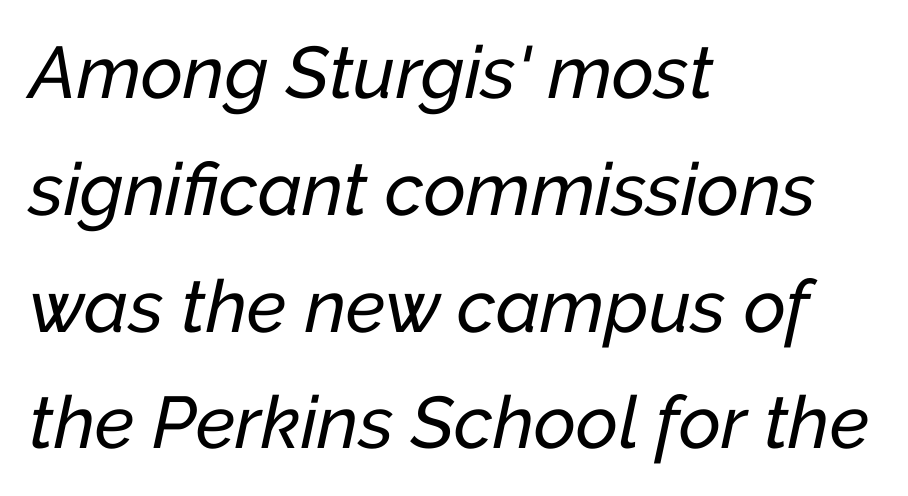
Q: Is the text italic (slanted)? A: Yes, it leans right by about 12 degrees.
Q: Is the text underlined? A: No.
Q: How is the paragraph aligned? A: Left-aligned.
Q: Is the spacing between letters normal or unusually wide? A: Normal.
Q: Is the spacing between lines tight, normal or loose? A: Normal.
Q: Width (condensed, normal, or wide)? A: Normal.
Q: Stroke contrast? A: Low.
Q: x-height? A: Medium.
Q: Monospaced? A: No.
